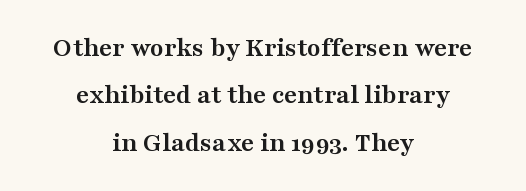
Old-style or modern, the face here clearly has serifs. The space between consecutive lines is moderate. Compared with an ordinary text face, these strokes are far heavier — a full bold. Students, note that the glyphs here touch the page at normal intervals. This sample uses an upright cut, with every glyph sitting square on the baseline.
